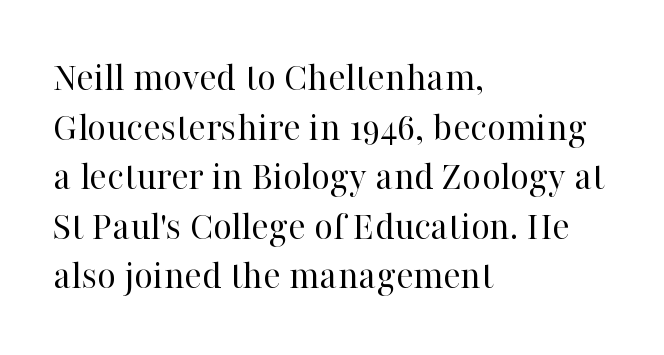
Looks like regular typesetting: each glyph gets only the width it needs. What kind of face is this? One with serifs. Standard letterfit; no display-style spreading of the glyphs. On a weight scale, this lands at 450 or below. Every row of glyphs begins at an identical x-position on the left. This is roman type, the default non-slanted kind.
